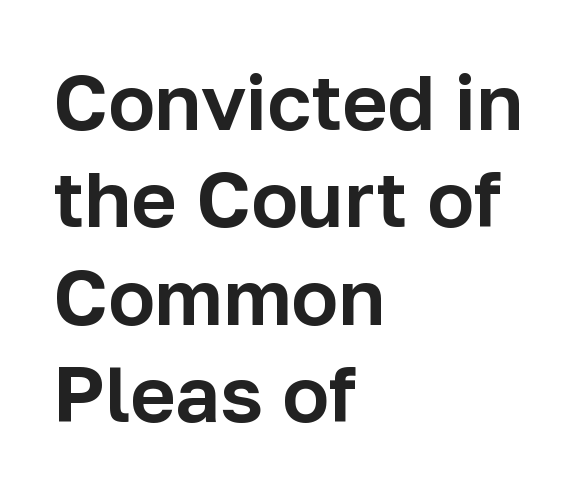
The image shows 78 px sans-serif type, upright; set left-aligned, normal line spacing (1.25x), normal letter spacing, not underlined; low stroke contrast and a medium x-height.
